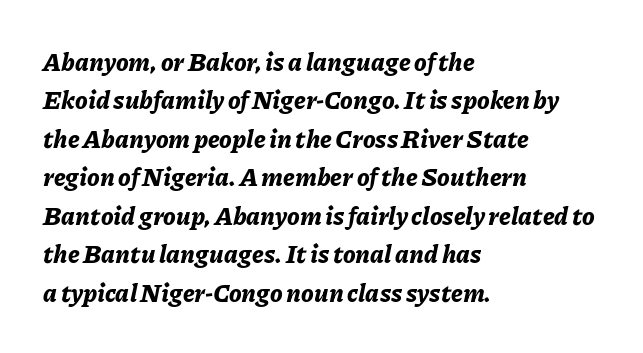
{"italic": "yes", "lean": "right", "slant_degrees": 11, "bold": "yes", "underline": "no", "align": "left", "line_spacing": "normal", "line_spacing_ratio": 1.54, "letter_spacing": "normal", "letter_spacing_em": 0.0, "glyph_px": 25}
